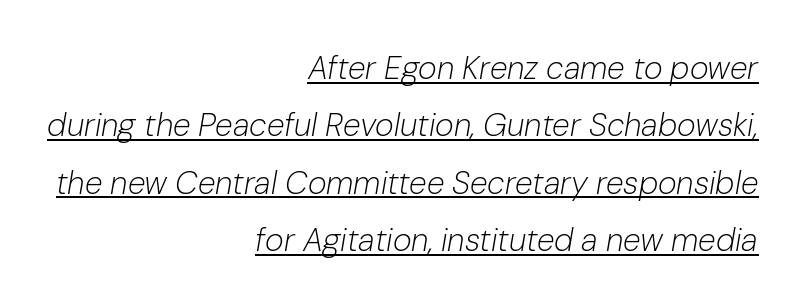
Q: Is the text bold? A: No.
Q: Is the text italic (slanted)? A: Yes, it leans right by about 10 degrees.
Q: Is the text underlined? A: Yes.
Q: How is the paragraph aligned? A: Right-aligned.
Q: Is the spacing between letters normal or unusually wide? A: Normal.
Q: Width (condensed, normal, or wide)? A: Normal.
Q: Stroke contrast? A: Low.
Q: x-height? A: Medium.
Q: Monospaced? A: No.
